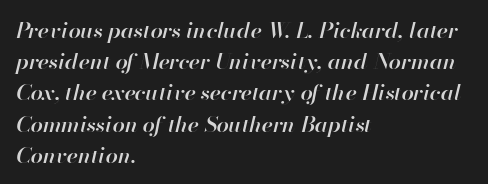
The words here are not underlined. The rendering keeps characters at their native spacing. The specimen reads as italic at a glance. Is there much room between lines? A standard amount, neither cramped nor airy.
